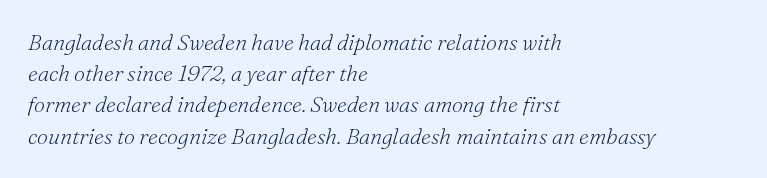
{"italic": "yes", "lean": "right", "slant_degrees": 16, "bold": "no", "underline": "no", "align": "left", "line_spacing": "normal", "line_spacing_ratio": 1.42, "letter_spacing": "normal", "letter_spacing_em": 0.0, "glyph_px": 22}
